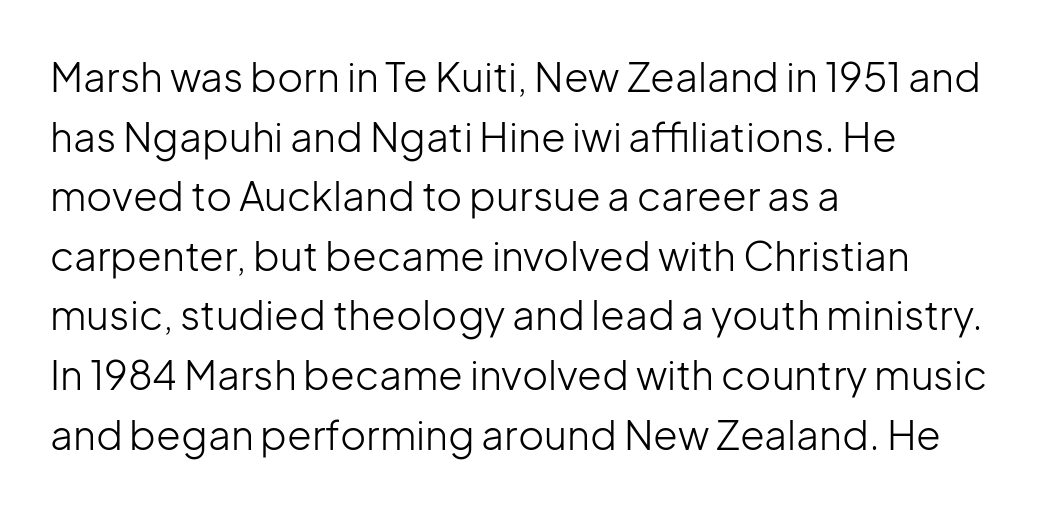
{"serif": "no", "italic": "no", "bold": "no", "weight": "light", "width": "normal", "stroke_contrast": "low", "x_height": "medium", "monospaced": "no", "underline": "no", "align": "left", "line_spacing": "normal", "line_spacing_ratio": 1.49, "letter_spacing": "normal", "letter_spacing_em": 0.0, "glyph_px": 40}
